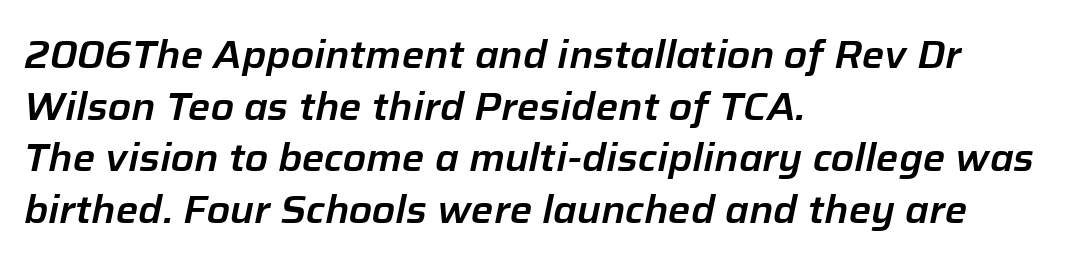
The image shows 38 px text type, italic (leaning right); set left-aligned, normal line spacing (1.36x), normal letter spacing, not underlined; low stroke contrast and a medium x-height.
